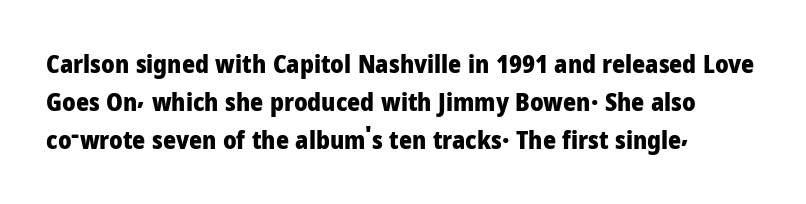
Check the space under the baseline: it is left empty. Students, note that the glyphs here touch the page at normal intervals. This sample uses an upright cut, with every glyph sitting square on the baseline. Baseline-to-baseline distance is the conventional proportion of letter height. What weight is shown? A full bold with thick strokes.
